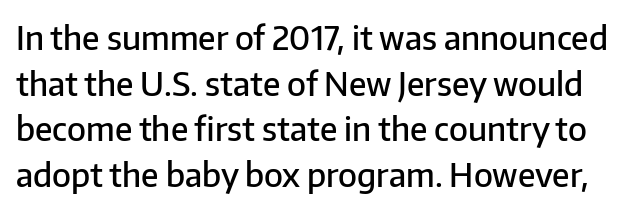
{"serif": "no", "italic": "no", "bold": "semi", "weight": "semibold", "width": "normal", "stroke_contrast": "low", "x_height": "medium", "monospaced": "no", "underline": "no", "line_spacing": "normal", "line_spacing_ratio": 1.38, "letter_spacing": "normal", "letter_spacing_em": 0.0, "glyph_px": 33}
